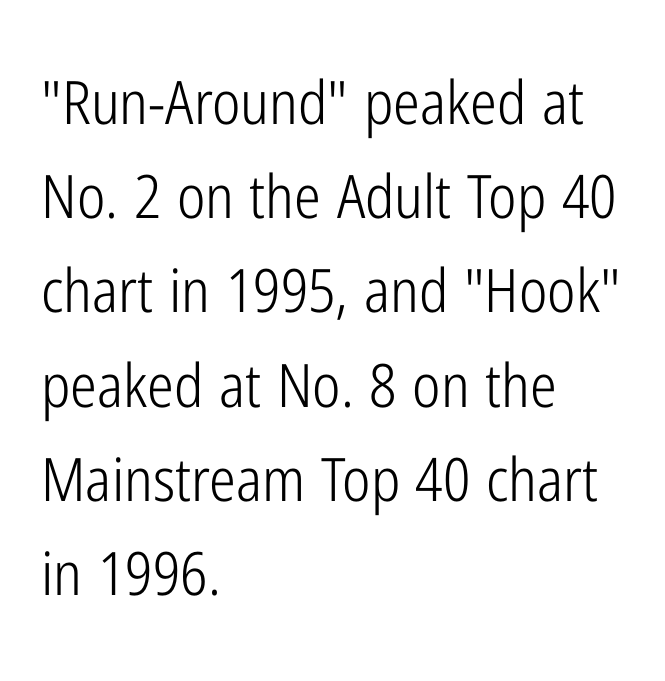
Type style note: lacks serifs. No word sits above an underline. Posture: vertical. The lines in this sample share a left origin and differ only in where they stop.
